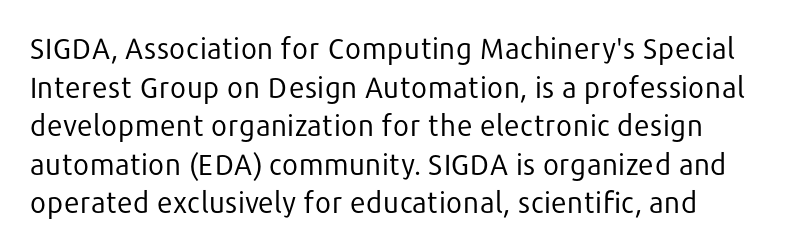
On a weight scale, this lands at 450 or below. A typesetter would mark this as roman, not italic. The designer went with a sans here, leaving each stem footless. Clear beneath every line of the passage. Leading matches the norm, producing a regular column.
